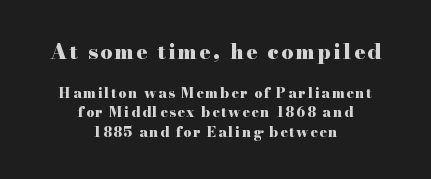
A dark, heavy texture on the line: the type is bold. Compared with typical paragraphs, the rows here are spaced about the same. The foot of each line stays bare and open. The rag falls on both sides of this text block equally. Posture: upright roman.
